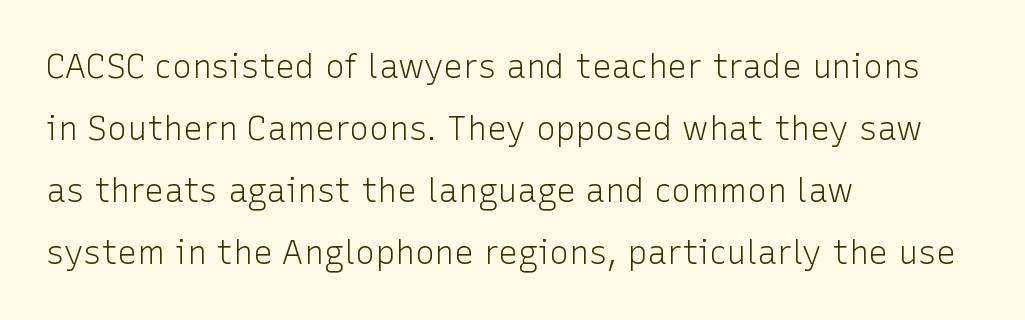
Q: Is the text bold? A: No.
Q: Is the text italic (slanted)? A: No, it is upright.
Q: Is the typeface a serif or a sans-serif typeface? A: Sans-serif.
Q: Is the text underlined? A: No.
Q: How is the paragraph aligned? A: Left-aligned.
Q: Is the spacing between letters normal or unusually wide? A: Normal.
Q: Width (condensed, normal, or wide)? A: Normal.
Q: Stroke contrast? A: Low.
Q: x-height? A: Medium.
Q: Monospaced? A: No.
